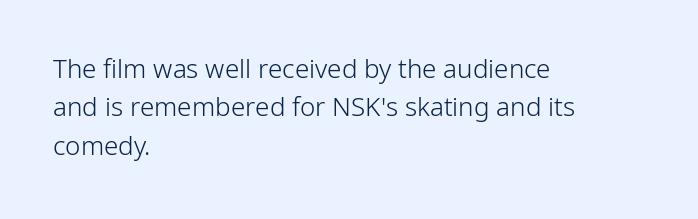
Q: Is the text bold? A: No.
Q: Is the text italic (slanted)? A: No, it is upright.
Q: Is the text underlined? A: No.
Q: How is the paragraph aligned? A: Left-aligned.
Q: Is the spacing between letters normal or unusually wide? A: Normal.
Q: Is the spacing between lines tight, normal or loose? A: Normal.
